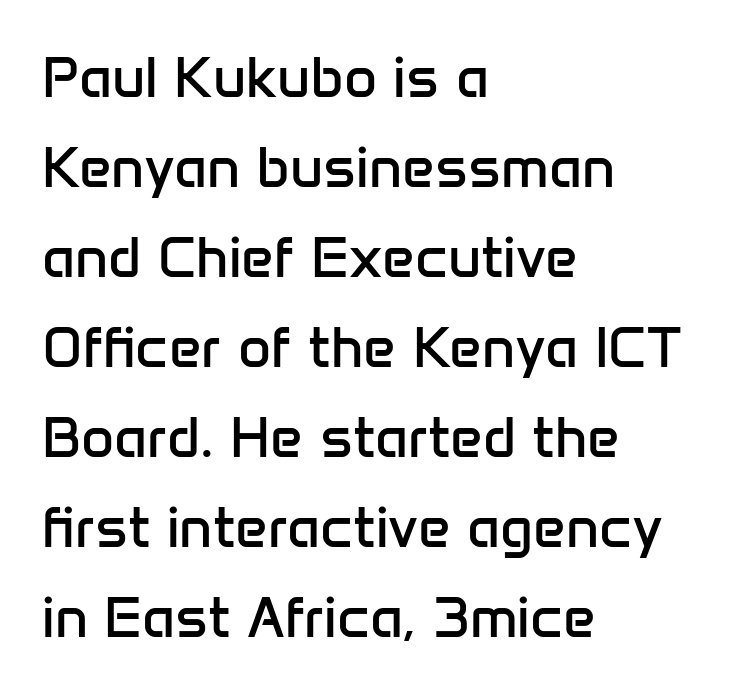
Is the block centered? No — it sits flush against the left margin. The vertical gap from one line to the next is medium. Default kerning and tracking; the words read as compact shapes. Proportional: the letters do not fall into vertical columns. This is roman type, the default non-slanted kind.
